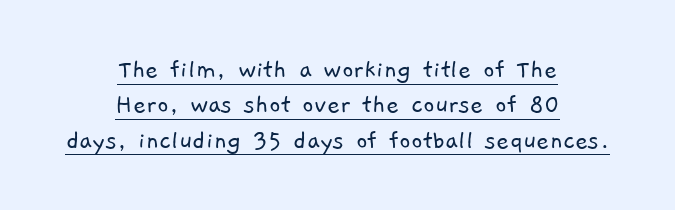
Q: Is the text bold? A: No.
Q: Is the typeface a serif or a sans-serif typeface? A: Sans-serif.
Q: Is the text underlined? A: Yes.
Q: How is the paragraph aligned? A: Centered.
Q: Is the spacing between letters normal or unusually wide? A: Normal.
Q: Is the spacing between lines tight, normal or loose? A: Normal.
Q: Width (condensed, normal, or wide)? A: Normal.
Q: Stroke contrast? A: Low.
Q: x-height? A: Medium.
Q: Monospaced? A: No.
